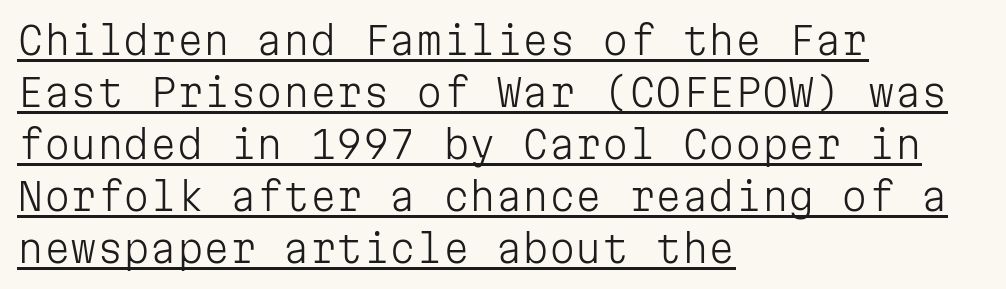
Q: Is the text bold? A: No.
Q: Is the text italic (slanted)? A: No, it is upright.
Q: Is the typeface a serif or a sans-serif typeface? A: Sans-serif.
Q: Is the text underlined? A: Yes.
Q: How is the paragraph aligned? A: Left-aligned.
Q: Is the spacing between letters normal or unusually wide? A: Normal.
Q: Is the spacing between lines tight, normal or loose? A: Normal.
Q: Width (condensed, normal, or wide)? A: Normal.
Q: Stroke contrast? A: Low.
Q: x-height? A: Medium.
Q: Monospaced? A: Yes.
